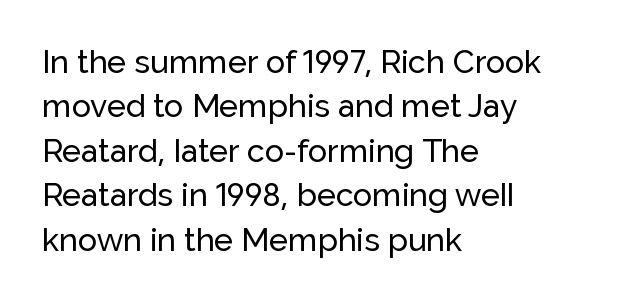
Q: Is the text italic (slanted)? A: No, it is upright.
Q: Is the typeface a serif or a sans-serif typeface? A: Sans-serif.
Q: Is the text underlined? A: No.
Q: How is the paragraph aligned? A: Left-aligned.
Q: Is the spacing between letters normal or unusually wide? A: Normal.
Q: Is the spacing between lines tight, normal or loose? A: Normal.
Q: Width (condensed, normal, or wide)? A: Normal.
Q: Stroke contrast? A: Low.
Q: x-height? A: Medium.
Q: Monospaced? A: No.
